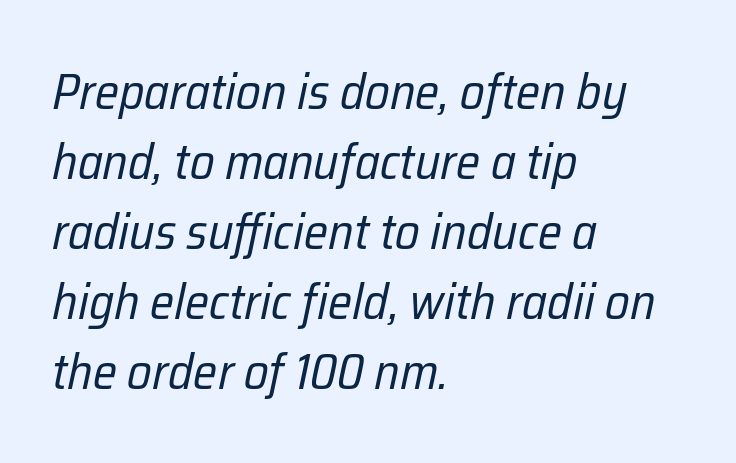
The image shows 50 px regular-weight, condensed type, italic (leaning right); set left-aligned, normal line spacing (1.4x), normal letter spacing, not underlined; low stroke contrast and a medium x-height.
